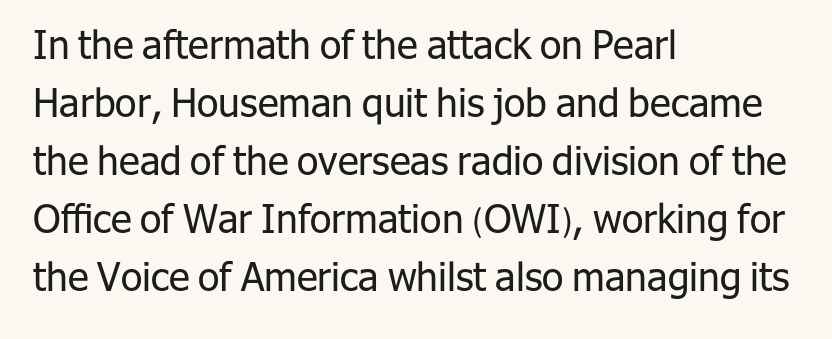
Q: Is the text bold? A: No.
Q: Is the text italic (slanted)? A: No, it is upright.
Q: Is the typeface a serif or a sans-serif typeface? A: Sans-serif.
Q: Is the text underlined? A: No.
Q: How is the paragraph aligned? A: Left-aligned.
Q: Is the spacing between letters normal or unusually wide? A: Normal.
Q: Is the spacing between lines tight, normal or loose? A: Normal.
Q: Width (condensed, normal, or wide)? A: Normal.
Q: Stroke contrast? A: Low.
Q: x-height? A: Medium.
Q: Monospaced? A: No.
